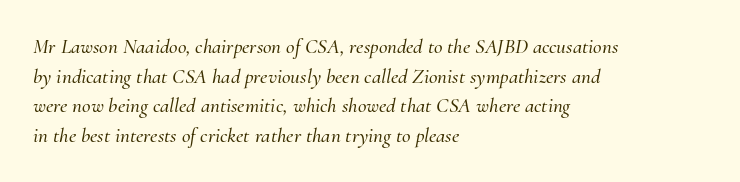
Q: Is the text italic (slanted)? A: Yes, it leans right by about 10 degrees.
Q: Is the text underlined? A: No.
Q: How is the paragraph aligned? A: Left-aligned.
Q: Is the spacing between letters normal or unusually wide? A: Normal.
Q: Is the spacing between lines tight, normal or loose? A: Normal.
